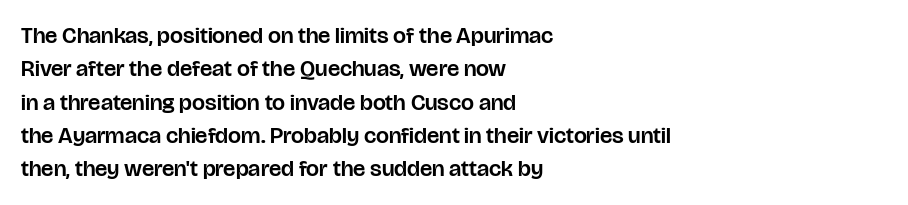
The image shows 23 px text type, upright; set left-aligned, normal line spacing (1.45x), normal letter spacing, not underlined.
